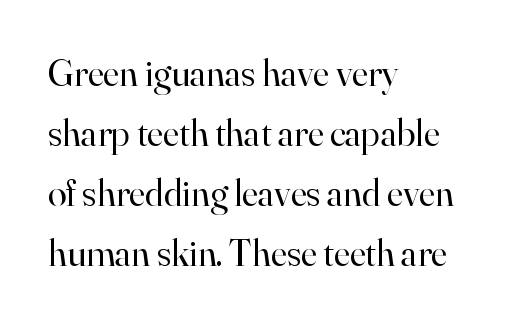
Q: Is the text bold? A: No.
Q: Is the text italic (slanted)? A: No, it is upright.
Q: Is the typeface a serif or a sans-serif typeface? A: Serif.
Q: Is the text underlined? A: No.
Q: How is the paragraph aligned? A: Left-aligned.
Q: Is the spacing between letters normal or unusually wide? A: Normal.
Q: Is the spacing between lines tight, normal or loose? A: Normal.
Q: Width (condensed, normal, or wide)? A: Normal.
Q: Stroke contrast? A: High.
Q: x-height? A: Small.
Q: Monospaced? A: No.
